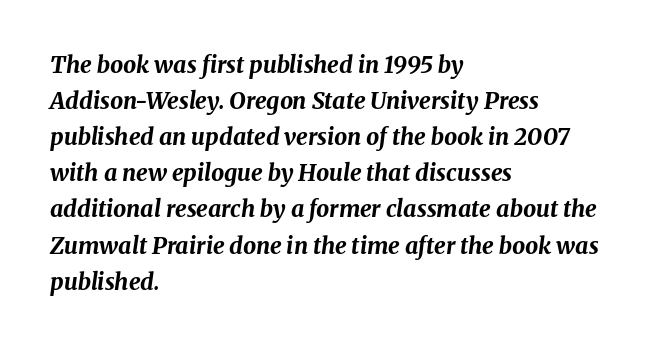
Q: Is the text bold? A: Yes.
Q: Is the text italic (slanted)? A: Yes, it leans right by about 8 degrees.
Q: Is the text underlined? A: No.
Q: How is the paragraph aligned? A: Left-aligned.
Q: Is the spacing between letters normal or unusually wide? A: Normal.
Q: Is the spacing between lines tight, normal or loose? A: Normal.
